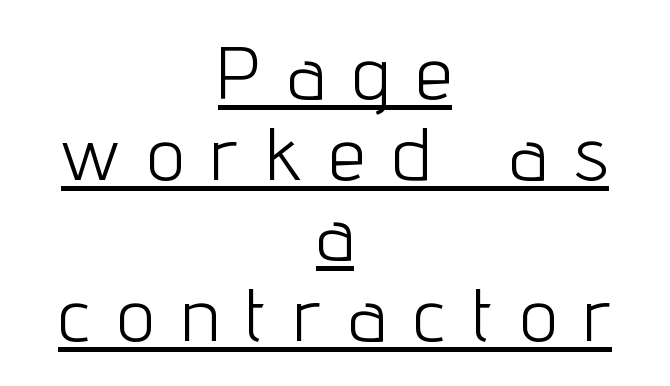
The image shows 74 px light, condensed sans-serif type, upright; set centered, tight line spacing (1.09x), unusually wide letter spacing (+0.38 em), underlined; low stroke contrast and a medium x-height.
